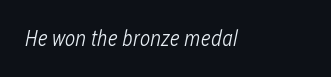
{"italic": "yes", "lean": "right", "slant_degrees": 12, "bold": "no", "underline": "no", "letter_spacing": "normal", "letter_spacing_em": 0.0, "glyph_px": 22}
